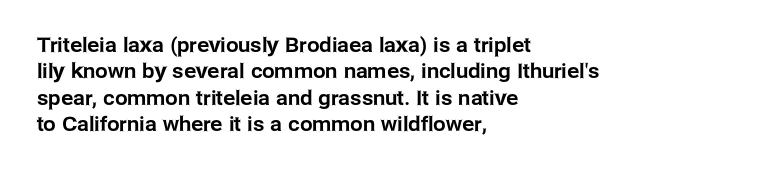
{"italic": "no", "underline": "no", "align": "left", "line_spacing": "normal", "line_spacing_ratio": 1.32, "letter_spacing": "normal", "letter_spacing_em": 0.0, "glyph_px": 20}
